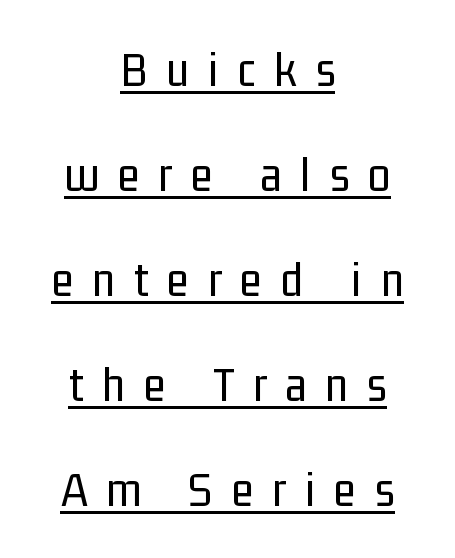
The image shows 51 px regular-weight, condensed sans-serif type, upright; set centered, loose line spacing (2.06x), unusually wide letter spacing (+0.37 em), underlined; low stroke contrast and a medium x-height.
